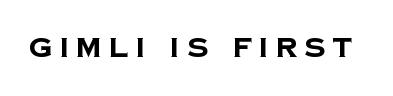
As a designer I'd log this as weight 700, bold. You could only call the tracking loose — the letters float apart. Type without underlining.
